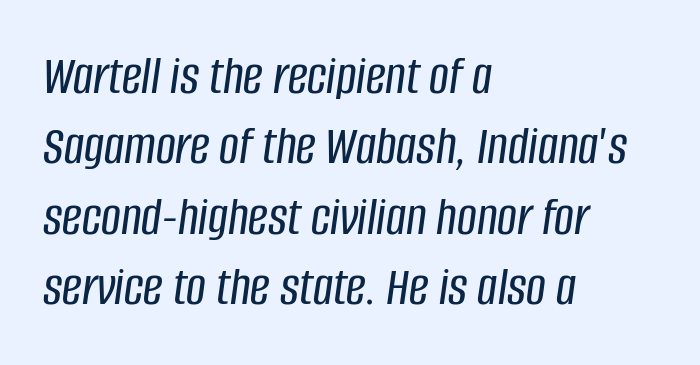
Q: Is the text italic (slanted)? A: Yes, it leans right by about 8 degrees.
Q: Is the text underlined? A: No.
Q: How is the paragraph aligned? A: Left-aligned.
Q: Is the spacing between letters normal or unusually wide? A: Normal.
Q: Is the spacing between lines tight, normal or loose? A: Normal.
Q: Width (condensed, normal, or wide)? A: Condensed.
Q: Stroke contrast? A: Low.
Q: x-height? A: Large.
Q: Monospaced? A: No.
